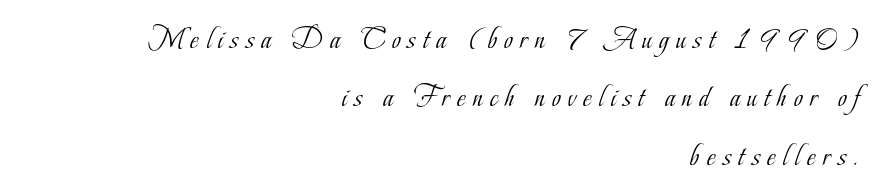
{"serif": "yes", "bold": "no", "weight": "light", "width": "condensed", "stroke_contrast": "low", "x_height": "small", "monospaced": "no", "underline": "no", "align": "right", "line_spacing": "loose", "line_spacing_ratio": 1.95, "letter_spacing": "wide", "letter_spacing_em": 0.25, "glyph_px": 30}
